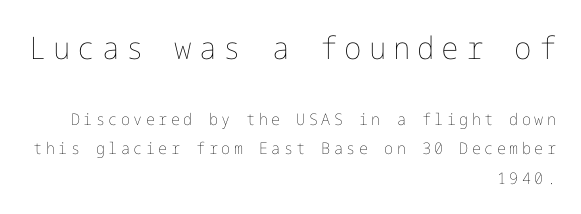
{"italic": "no", "bold": "no", "weight": "thin", "width": "normal", "stroke_contrast": "low", "x_height": "medium", "underline": "no", "align": "right", "line_spacing_ratio": 1.84, "letter_spacing": "wide", "letter_spacing_em": 0.22, "larger_block": "first", "size_ratio": 1.94, "glyph_px": 31}
